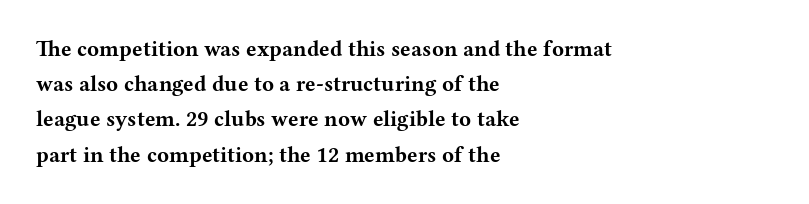
Q: Is the text bold? A: Yes.
Q: Is the text italic (slanted)? A: No, it is upright.
Q: Is the text underlined? A: No.
Q: How is the paragraph aligned? A: Left-aligned.
Q: Is the spacing between letters normal or unusually wide? A: Normal.
Q: Is the spacing between lines tight, normal or loose? A: Normal.
